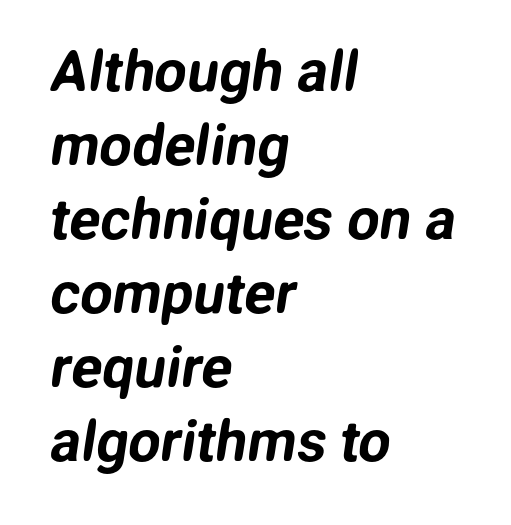
The vertical gap from one line to the next is medium. The glyphs are unaccompanied by any horizontal stroke below them. The characters display no serif detailing; their extremities are plain. Observe the ordinary spacing: letters are neighbours, not strangers.
